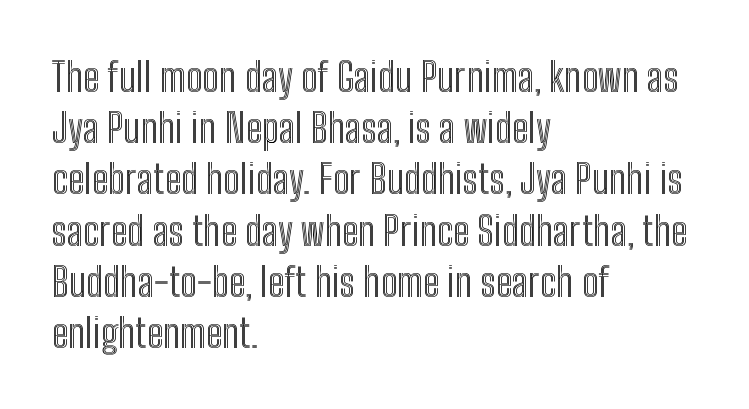
{"italic": "no", "width": "condensed", "x_height": "medium", "monospaced": "no", "underline": "no", "align": "left", "line_spacing": "normal", "line_spacing_ratio": 1.28, "letter_spacing": "normal", "letter_spacing_em": 0.0, "glyph_px": 40}
